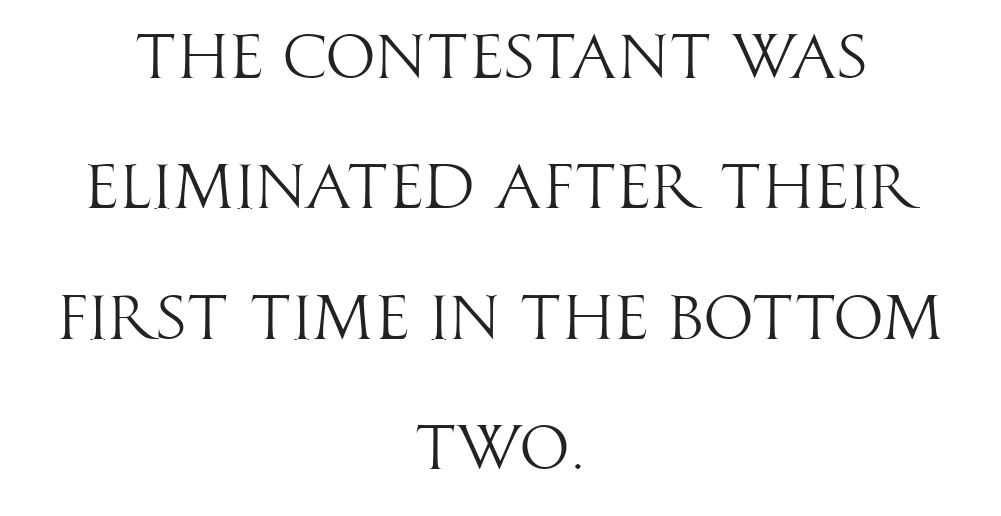
Nothing unusual about the tracking: characters are spaced as the font intends. No feet cap the strokes, marking this as sans-serif type. The vertical gap from one line to the next is large. Italic? Not at all — the glyphs are vertical. Bold? No — there's no thickening of the strokes. The rendering positions every line midway between the sides.
